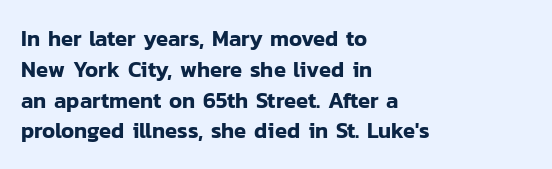
The image shows 22 px text type, upright; set left-aligned, normal line spacing (1.4x), normal letter spacing, not underlined.
